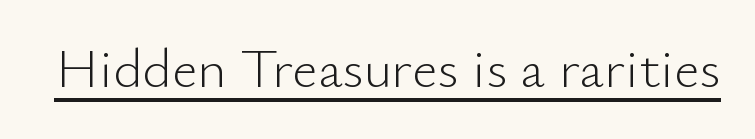
Q: Is the text bold? A: No.
Q: Is the text italic (slanted)? A: No, it is upright.
Q: Is the typeface a serif or a sans-serif typeface? A: Sans-serif.
Q: Is the text underlined? A: Yes.
Q: Is the spacing between letters normal or unusually wide? A: Normal.
Q: Width (condensed, normal, or wide)? A: Normal.
Q: Stroke contrast? A: Low.
Q: x-height? A: Small.
Q: Monospaced? A: No.
